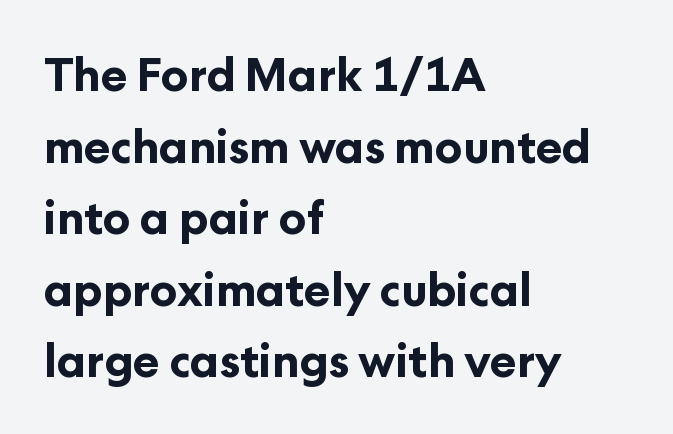
Q: Is the text bold? A: Yes.
Q: Is the text italic (slanted)? A: No, it is upright.
Q: Is the typeface a serif or a sans-serif typeface? A: Sans-serif.
Q: Is the text underlined? A: No.
Q: How is the paragraph aligned? A: Left-aligned.
Q: Is the spacing between letters normal or unusually wide? A: Normal.
Q: Is the spacing between lines tight, normal or loose? A: Normal.
Q: Width (condensed, normal, or wide)? A: Normal.
Q: Stroke contrast? A: Low.
Q: x-height? A: Medium.
Q: Monospaced? A: No.
